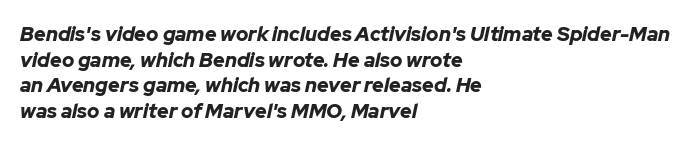
Q: Is the text bold? A: Yes.
Q: Is the text italic (slanted)? A: Yes, it leans right by about 12 degrees.
Q: Is the text underlined? A: No.
Q: How is the paragraph aligned? A: Left-aligned.
Q: Is the spacing between letters normal or unusually wide? A: Normal.
Q: Is the spacing between lines tight, normal or loose? A: Normal.
